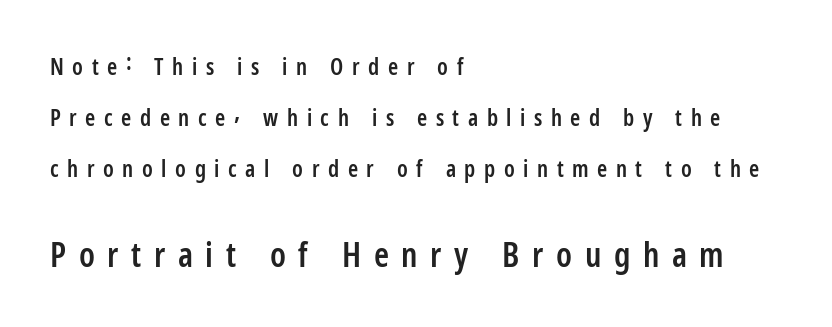
Reading down the block, your eye returns to a fixed left position each line. Letters rest on an invisible, unmarked baseline. Semibold letterforms, between regular and bold. Regarding leading, the lines here are spaced well apart. The type family on display is of the sans-serif kind.
